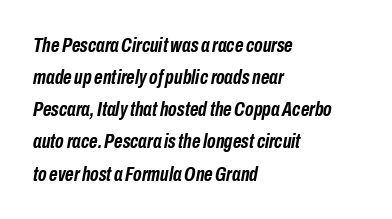
{"italic": "yes", "lean": "right", "slant_degrees": 10, "bold": "yes", "underline": "no", "align": "left", "line_spacing": "normal", "line_spacing_ratio": 1.53, "letter_spacing": "normal", "letter_spacing_em": 0.0, "glyph_px": 21}
